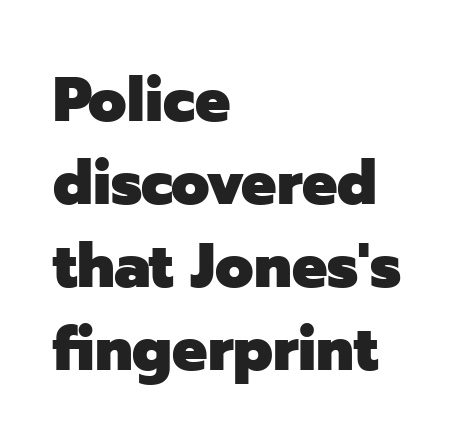
Q: Is the text bold? A: Yes.
Q: Is the text italic (slanted)? A: No, it is upright.
Q: Is the typeface a serif or a sans-serif typeface? A: Sans-serif.
Q: Is the text underlined? A: No.
Q: How is the paragraph aligned? A: Left-aligned.
Q: Is the spacing between letters normal or unusually wide? A: Normal.
Q: Is the spacing between lines tight, normal or loose? A: Normal.
Q: Width (condensed, normal, or wide)? A: Normal.
Q: Stroke contrast? A: Low.
Q: x-height? A: Medium.
Q: Monospaced? A: No.
